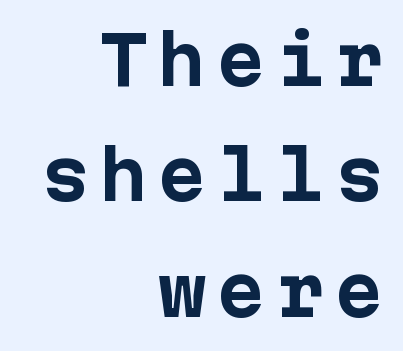
The image shows 66 px bold sans-serif type, upright; set right-aligned, line spacing 1.75x, not underlined; low stroke contrast and a medium x-height.
